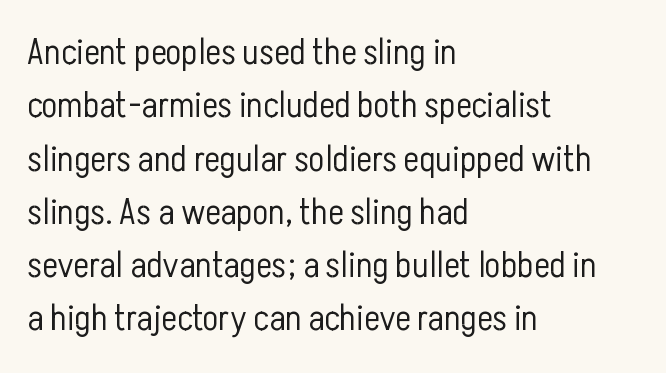
{"serif": "no", "italic": "no", "bold": "no", "weight": "light", "width": "condensed", "stroke_contrast": "low", "x_height": "medium", "monospaced": "no", "underline": "no", "align": "left", "line_spacing": "normal", "line_spacing_ratio": 1.44, "letter_spacing": "normal", "letter_spacing_em": 0.0, "glyph_px": 37}
